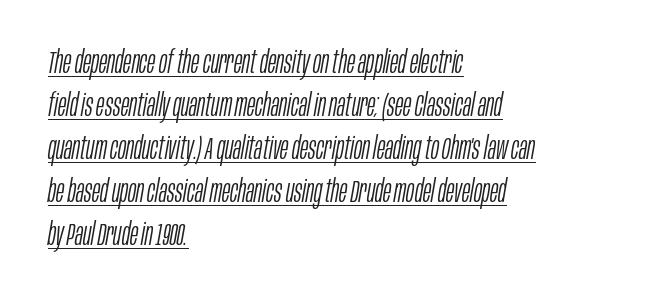
The image shows 31 px light, condensed type, italic (leaning right); set left-aligned, normal line spacing (1.39x), normal letter spacing, underlined; low stroke contrast and a large x-height.
